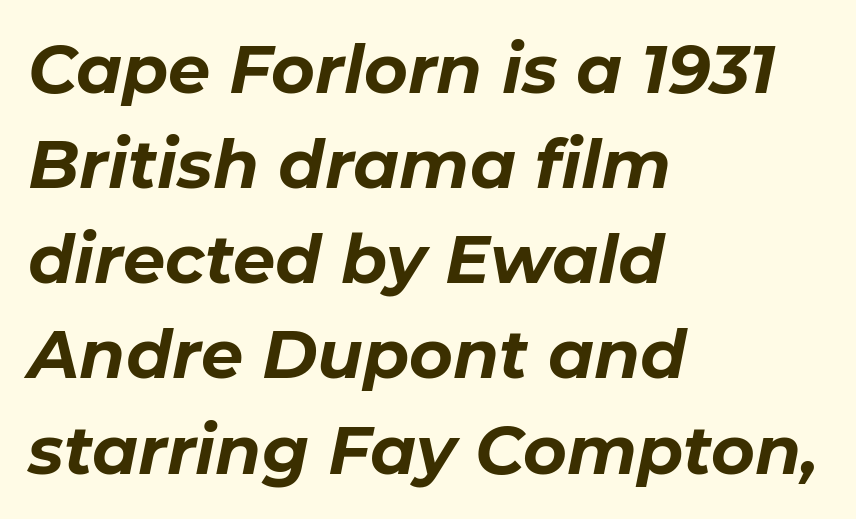
The image shows 67 px bold type, italic (leaning right); set left-aligned, normal line spacing (1.42x), normal letter spacing, not underlined; low stroke contrast and a medium x-height.
